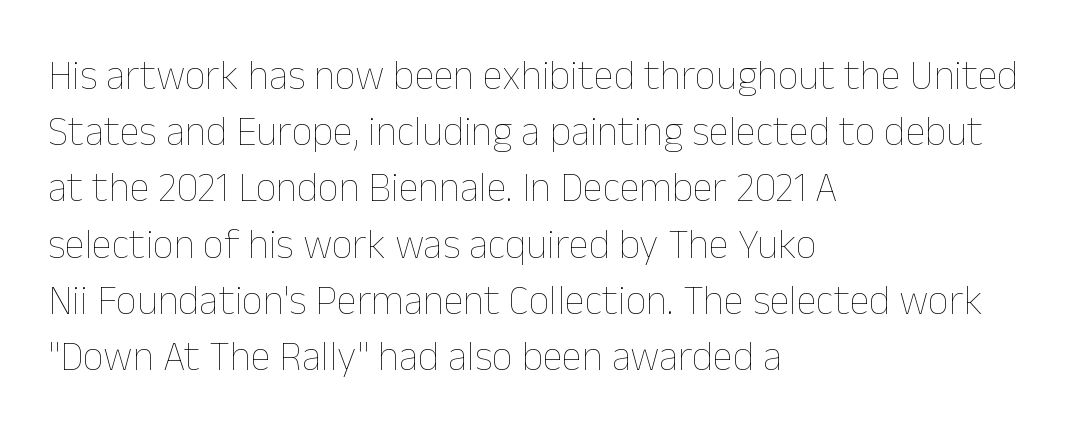
{"italic": "no", "bold": "no", "weight": "thin", "width": "normal", "stroke_contrast": "low", "x_height": "medium", "monospaced": "no", "underline": "no", "align": "left", "line_spacing": "normal", "line_spacing_ratio": 1.37, "letter_spacing": "normal", "letter_spacing_em": 0.0, "glyph_px": 41}
